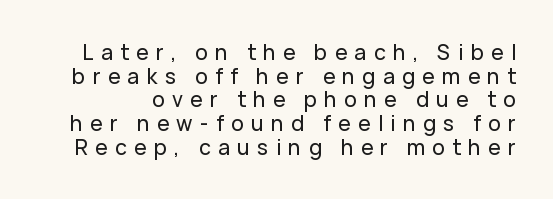
Q: Is the text italic (slanted)? A: No, it is upright.
Q: Is the text underlined? A: No.
Q: Is the spacing between letters normal or unusually wide? A: Unusually wide.
Q: Is the spacing between lines tight, normal or loose? A: Tight.
